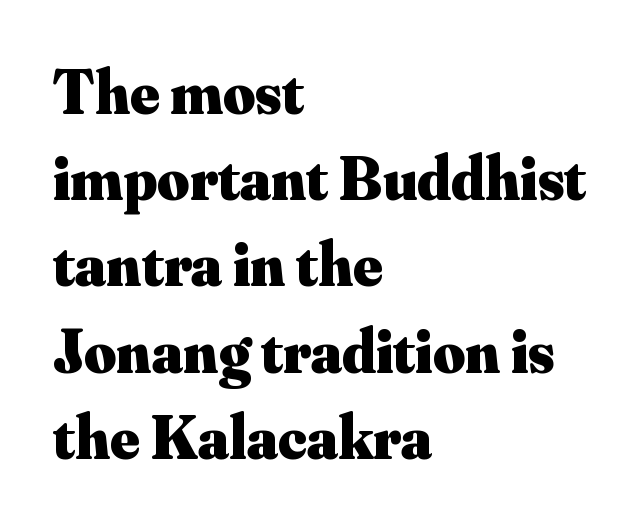
Q: Is the text bold? A: Yes.
Q: Is the text italic (slanted)? A: No, it is upright.
Q: Is the typeface a serif or a sans-serif typeface? A: Serif.
Q: Is the text underlined? A: No.
Q: How is the paragraph aligned? A: Left-aligned.
Q: Is the spacing between letters normal or unusually wide? A: Normal.
Q: Is the spacing between lines tight, normal or loose? A: Normal.
Q: Width (condensed, normal, or wide)? A: Normal.
Q: Stroke contrast? A: Medium.
Q: x-height? A: Small.
Q: Monospaced? A: No.
